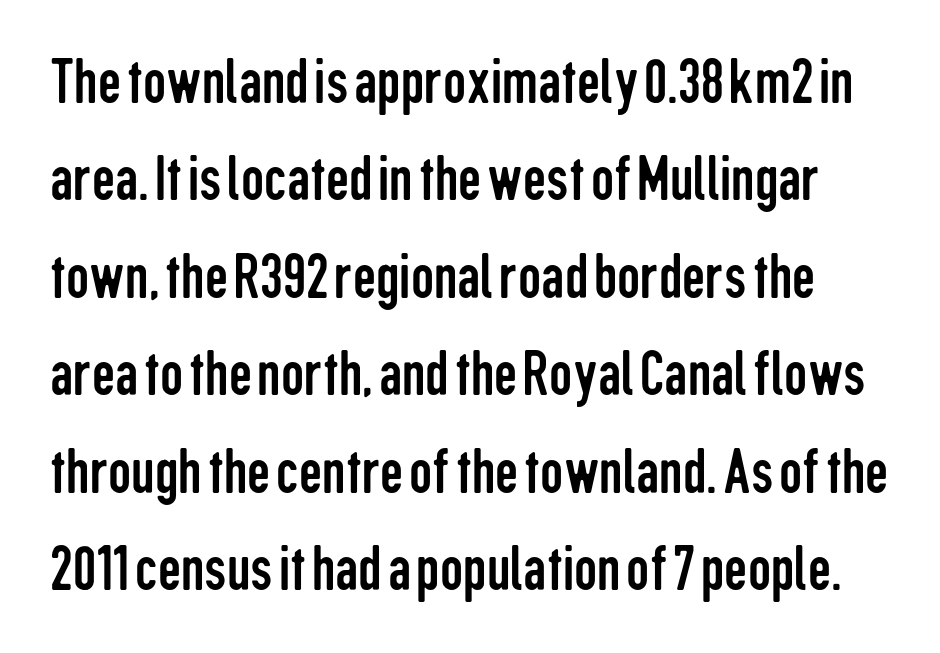
{"serif": "no", "italic": "no", "bold": "no", "weight": "regular", "width": "condensed", "stroke_contrast": "low", "x_height": "medium", "monospaced": "no", "underline": "no", "line_spacing": "normal", "line_spacing_ratio": 1.5, "letter_spacing": "normal", "letter_spacing_em": 0.0, "glyph_px": 65}
